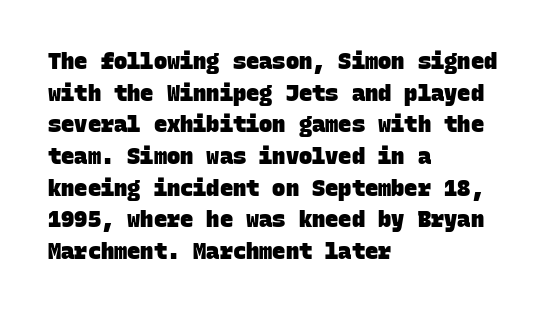
The image shows 22 px bold type; set left-aligned, normal line spacing (1.44x), normal letter spacing, not underlined.
